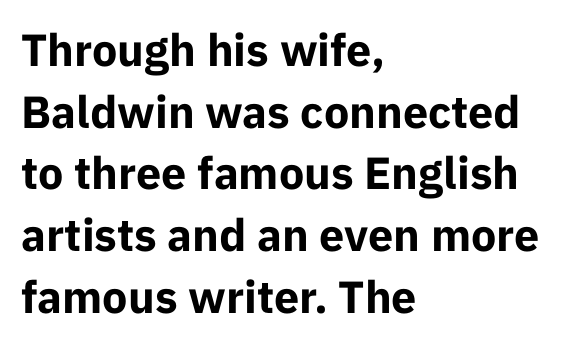
Vertical spacing — default. Students, this is bold: see how much ink each stroke carries. Quick note: not italic, upright. Horizontally, the lines are justified to the leading edge only.
